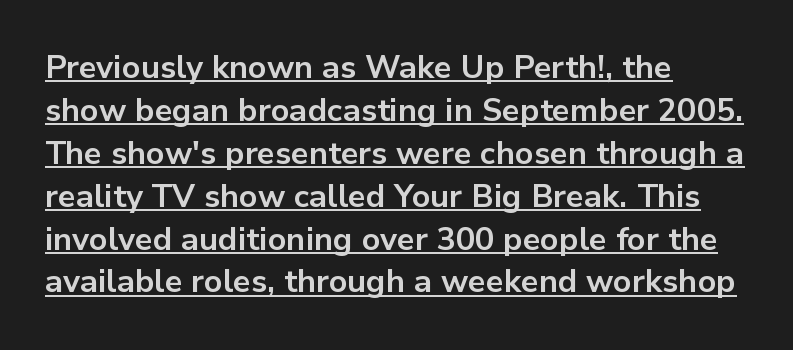
The image shows 32 px bold sans-serif type, upright; set left-aligned, normal line spacing (1.34x), normal letter spacing, underlined; low stroke contrast and a medium x-height.
